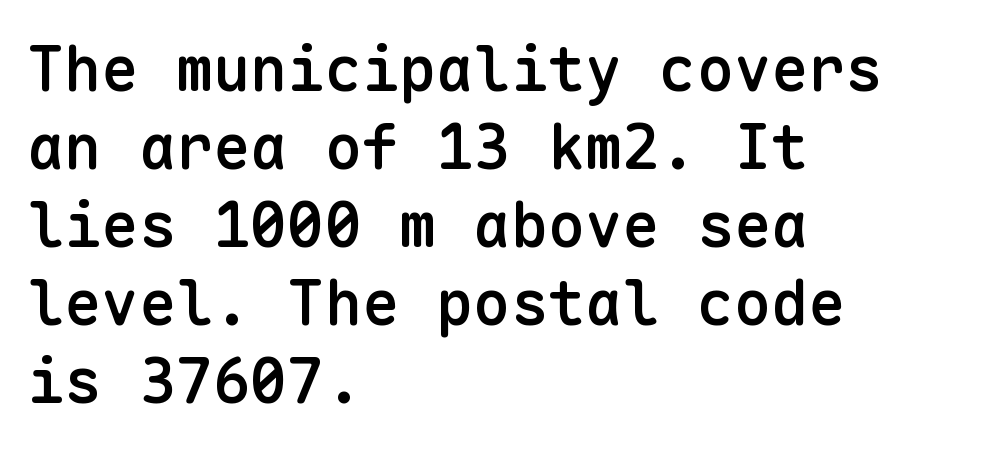
A roman cut, with each character standing at attention. Line beginnings align vertically; line endings do not. Spacing verdict: monospaced, one width for all characters. Has an underline been added? It has not. Strokes here are thickened, but only to semibold level. This sample uses a sans-serif face.
